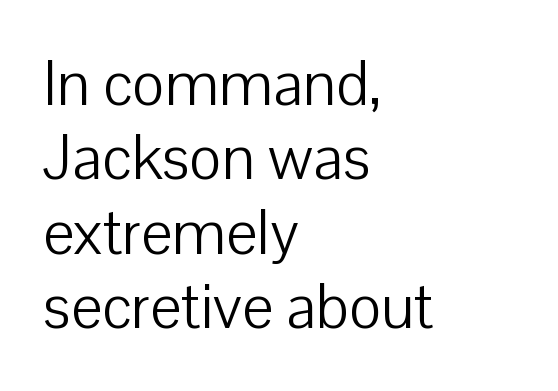
This rendering employs a face without finishing strokes, i.e., a sans-serif. Caption: multi-line text, flush left, ragged right. Posture: upright roman. Decoration check: the copy has no underline. Bold? No — there's no thickening of the strokes.
